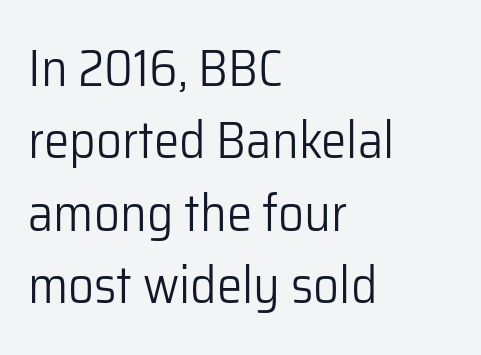
{"serif": "no", "italic": "no", "bold": "no", "weight": "light", "width": "normal", "stroke_contrast": "low", "x_height": "medium", "monospaced": "no", "underline": "no", "align": "left", "line_spacing": "normal", "line_spacing_ratio": 1.42, "letter_spacing": "normal", "letter_spacing_em": 0.0, "glyph_px": 51}
